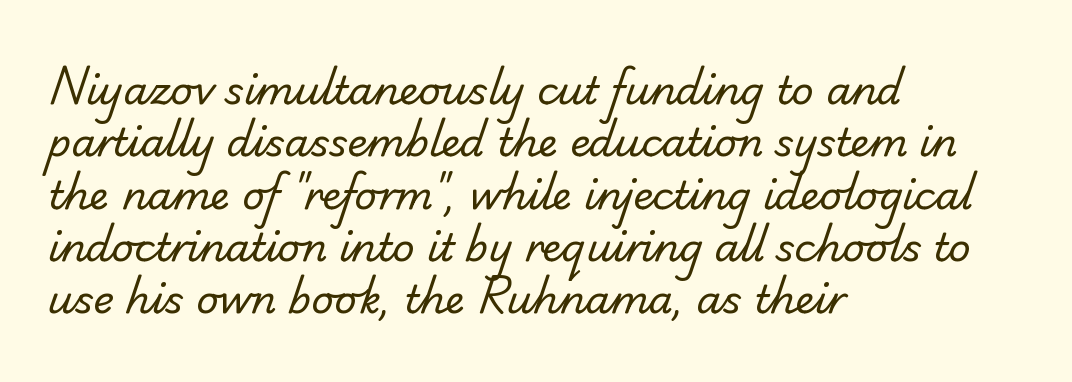
The image shows 39 px regular-weight sans-serif type; set left-aligned, normal line spacing (1.34x), normal letter spacing, not underlined; low stroke contrast and a small x-height.
